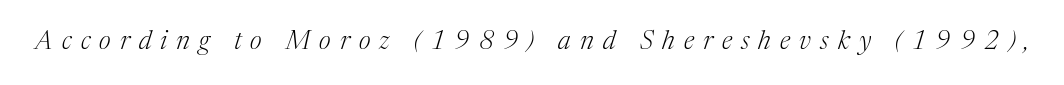
The image shows 26 px text type, italic (leaning right); set unusually wide letter spacing (+0.35 em), not underlined.
